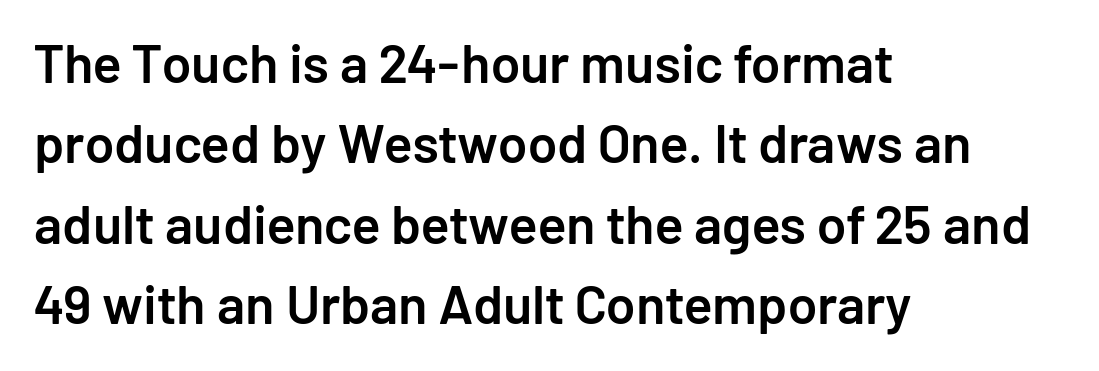
These lines are rendered in a variable-pitch font. Note: no serifs on the glyphs. Is there much room between lines? A standard amount, neither cramped nor airy. Reading down the block, your eye returns to a fixed left position each line. A bit beefed up — I'd call it semibold rather than bold.
